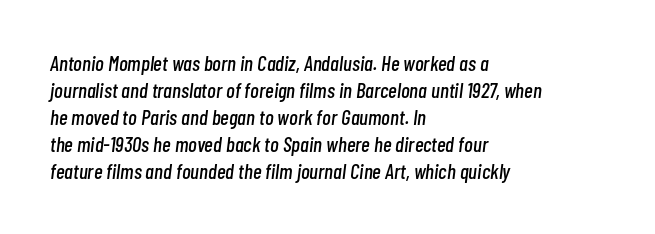
Q: Is the text italic (slanted)? A: Yes, it leans right by about 7 degrees.
Q: Is the text underlined? A: No.
Q: How is the paragraph aligned? A: Left-aligned.
Q: Is the spacing between letters normal or unusually wide? A: Normal.
Q: Is the spacing between lines tight, normal or loose? A: Normal.
